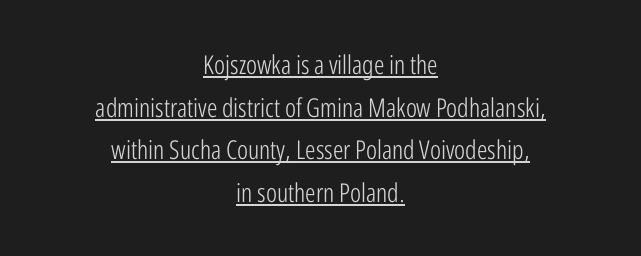
{"italic": "no", "bold": "no", "underline": "yes", "align": "center", "line_spacing": "normal", "line_spacing_ratio": 1.64, "letter_spacing": "normal", "letter_spacing_em": 0.0, "glyph_px": 26}
